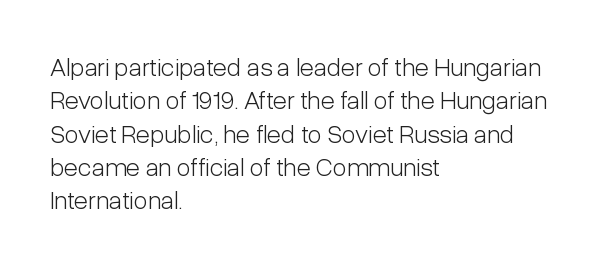
Q: Is the text bold? A: No.
Q: Is the text italic (slanted)? A: No, it is upright.
Q: Is the text underlined? A: No.
Q: How is the paragraph aligned? A: Left-aligned.
Q: Is the spacing between letters normal or unusually wide? A: Normal.
Q: Is the spacing between lines tight, normal or loose? A: Normal.
